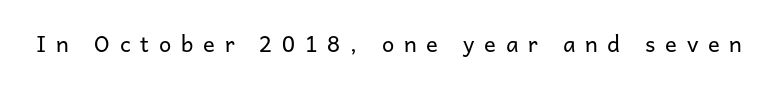
The image shows 22 px text type, upright; set unusually wide letter spacing (+0.44 em), not underlined.
